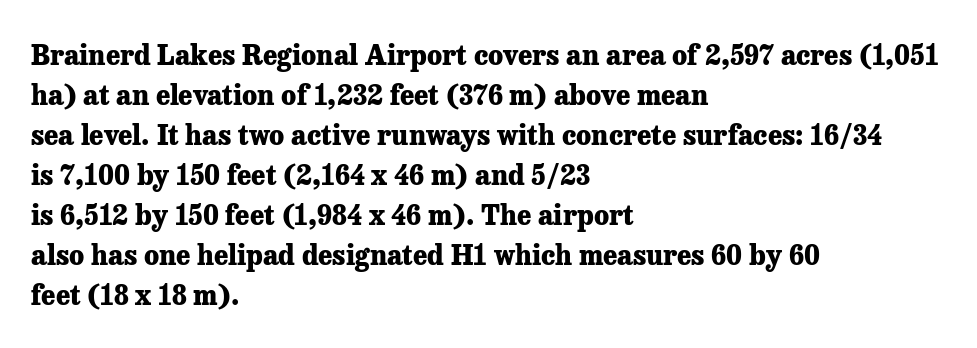
{"italic": "no", "bold": "yes", "underline": "no", "align": "left", "line_spacing": "normal", "line_spacing_ratio": 1.48, "letter_spacing": "normal", "letter_spacing_em": 0.0, "glyph_px": 27}
